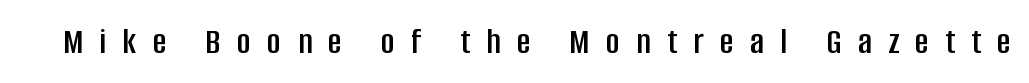
The image shows 38 px condensed sans-serif type, upright; set unusually wide letter spacing (+0.43 em), not underlined; low stroke contrast and a large x-height.
